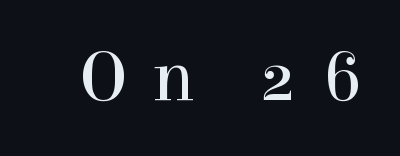
The gap between lines stays unmarked. This rendering widens character spacing well past its baseline value. Designer's note — italics off, roman on. A typesetter would call this proportional, since set widths differ per character.
